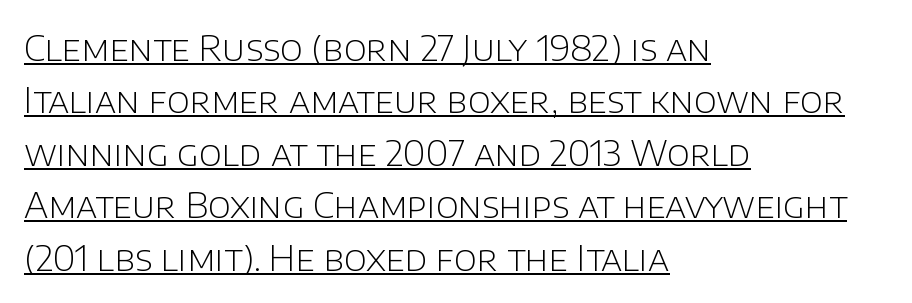
Each word holds together tightly as a unit, with standard inter-letter gaps. The typesetting does not lean heavy: it is not bold. Quick note: not italic, upright. One-word summary of the alignment: left.
